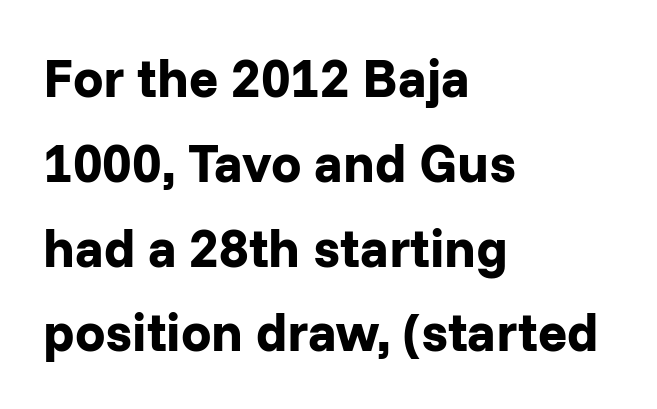
Notice how the stems are strictly vertical — no italics here. The lines sit at an ordinary, default distance from one another. Plenty of ink on the page — the face is bold. Line beginnings align vertically; line endings do not.
